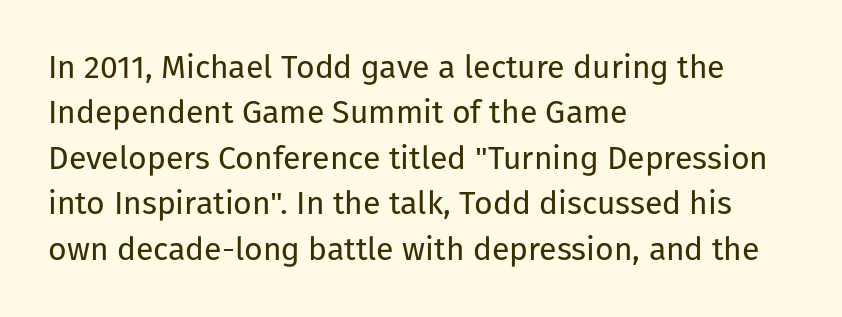
Q: Is the text bold? A: No.
Q: Is the text italic (slanted)? A: No, it is upright.
Q: Is the typeface a serif or a sans-serif typeface? A: Sans-serif.
Q: Is the text underlined? A: No.
Q: How is the paragraph aligned? A: Left-aligned.
Q: Is the spacing between letters normal or unusually wide? A: Normal.
Q: Is the spacing between lines tight, normal or loose? A: Normal.
Q: Width (condensed, normal, or wide)? A: Normal.
Q: Stroke contrast? A: Low.
Q: x-height? A: Medium.
Q: Monospaced? A: No.
